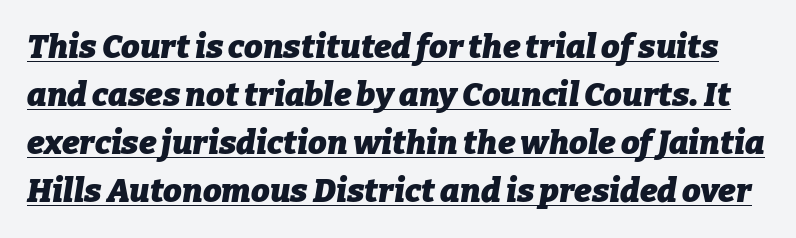
The face used here appears with an underline applied. Is this a fixed-width face? No — the glyphs have proportional, varying widths. Letter spacing: default. Caption: bold face, heavy strokes.
